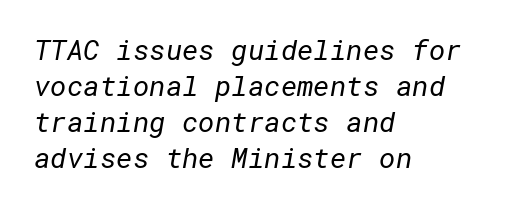
The image shows 28 px regular-weight sans-serif type; set left-aligned, normal line spacing (1.28x), normal letter spacing, not underlined; low stroke contrast and a medium x-height.
